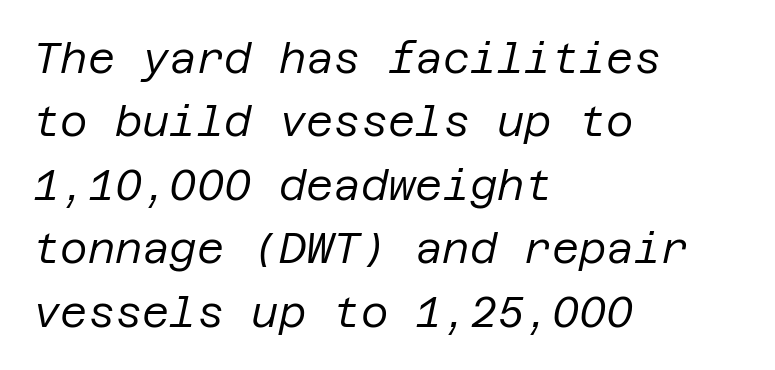
How would I describe the line gaps? Plain and ordinary. Bare-footed words on every line. The lines in this sample share a left origin and differ only in where they stop. Characters are canted at an angle relative to the baseline's perpendicular. The passage shown has conventional tracking throughout.
